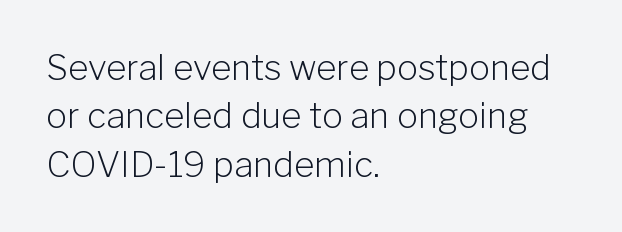
Q: Is the text bold? A: No.
Q: Is the text italic (slanted)? A: No, it is upright.
Q: Is the typeface a serif or a sans-serif typeface? A: Sans-serif.
Q: Is the text underlined? A: No.
Q: How is the paragraph aligned? A: Left-aligned.
Q: Is the spacing between letters normal or unusually wide? A: Normal.
Q: Is the spacing between lines tight, normal or loose? A: Normal.
Q: Width (condensed, normal, or wide)? A: Normal.
Q: Stroke contrast? A: Low.
Q: x-height? A: Medium.
Q: Monospaced? A: No.
